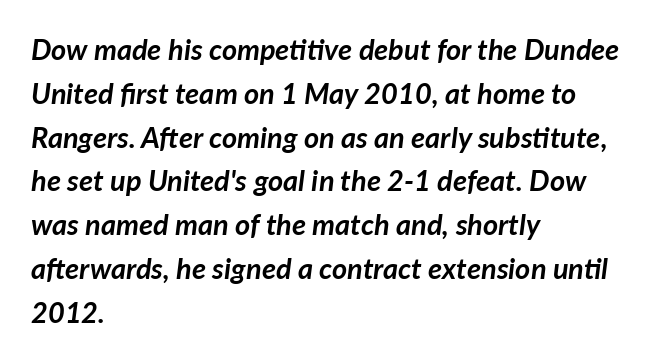
The image shows 29 px semibold type, italic (leaning right); set left-aligned, normal line spacing (1.51x), normal letter spacing, not underlined; low stroke contrast and a medium x-height.
